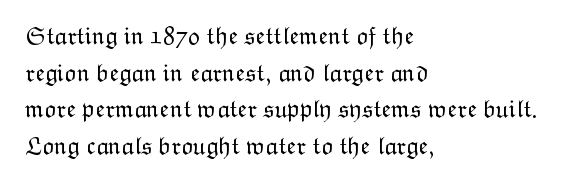
Weight: in the light-to-regular range. In CSS terms this would be text-align: left. The letters stand straight up with perfectly vertical stems. Each new line begins a customary step beneath the previous one. Characters follow at the spacing the type designer built in.
